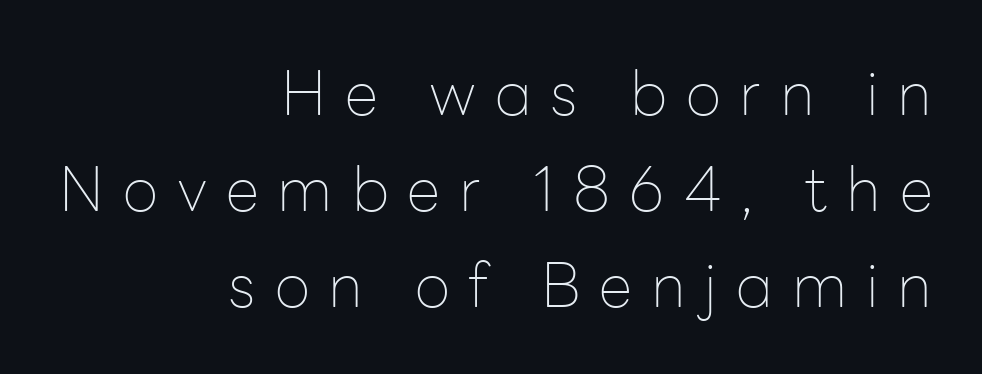
{"serif": "no", "italic": "no", "bold": "no", "weight": "thin", "width": "normal", "stroke_contrast": "low", "x_height": "medium", "monospaced": "no", "underline": "no", "align": "right", "line_spacing": "normal", "line_spacing_ratio": 1.57, "letter_spacing": "wide", "letter_spacing_em": 0.31, "glyph_px": 61}
